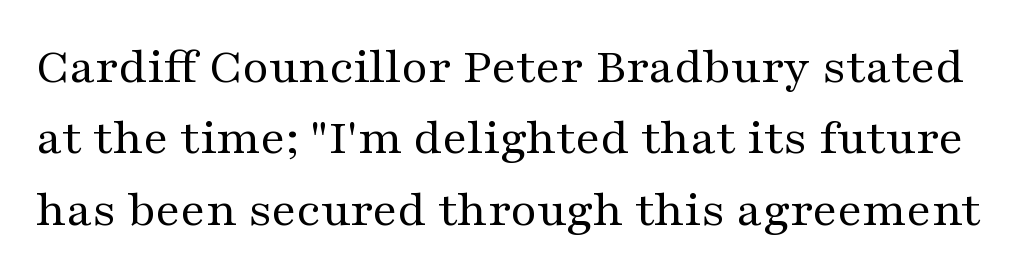
The font family rendered here belongs to the serif group. If you drew a line through each stem, it would be perfectly vertical. What's the leading like? Ordinary, nothing unusual. Words float on clear page, feet unadorned. Tracking value appears to be zero — textbook default spacing. The passage shown is not bold in any degree.
